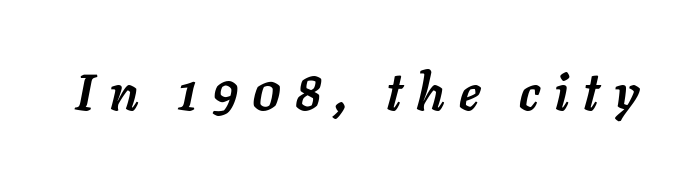
The image shows 51 px semibold type, italic (leaning right); set unusually wide letter spacing (+0.28 em), not underlined; low stroke contrast and a medium x-height.
